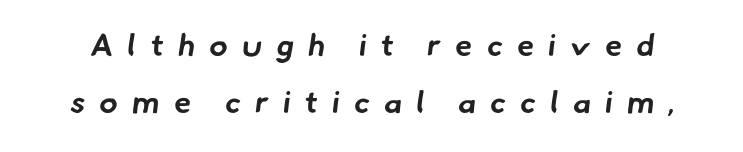
Unlike a traditional serif, this face leaves its strokes unadorned. The gaps between neighbouring characters are conspicuously large. In terms of weight, the rendering is a true, heavy bold. The rendering uses natural spacing where letterforms have individual widths. The strip under each line holds only bare page.
